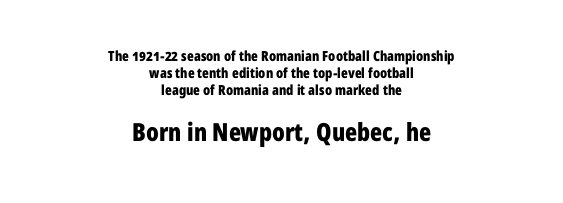
{"italic": "no", "bold": "yes", "underline": "no", "align": "center", "line_spacing_ratio": 1.22, "letter_spacing": "normal", "letter_spacing_em": 0.0, "larger_block": "second", "size_ratio": 1.79, "glyph_px": 25}
